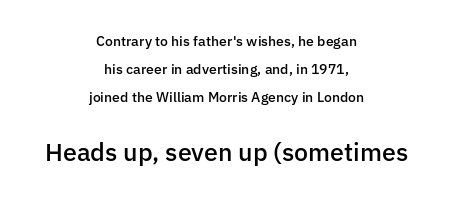
{"italic": "no", "bold": "semi", "underline": "no", "align": "center", "line_spacing": "loose", "line_spacing_ratio": 2.0, "letter_spacing": "normal", "letter_spacing_em": 0.0, "larger_block": "second", "size_ratio": 1.79, "glyph_px": 25}
